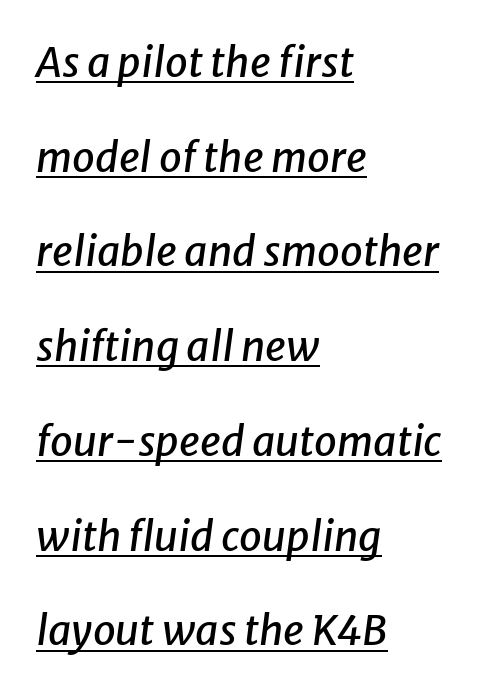
{"italic": "yes", "lean": "right", "slant_degrees": 8, "width": "normal", "stroke_contrast": "low", "x_height": "medium", "monospaced": "no", "underline": "yes", "align": "left", "line_spacing": "loose", "line_spacing_ratio": 2.31, "letter_spacing": "normal", "letter_spacing_em": 0.0, "glyph_px": 41}
